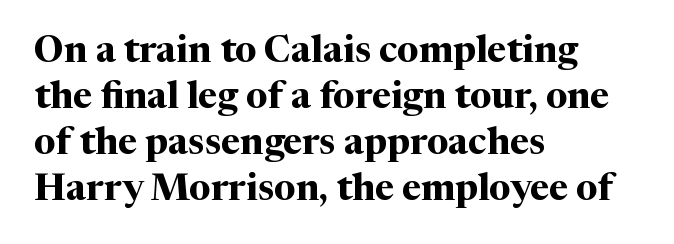
The image shows 37 px bold serif type, upright; set left-aligned, line spacing 1.24x, normal letter spacing, not underlined; medium stroke contrast and a medium x-height.
